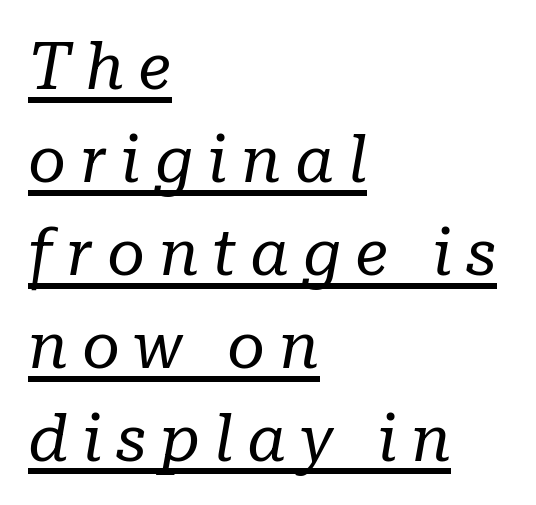
{"serif": "yes", "italic": "yes", "lean": "right", "slant_degrees": 10, "bold": "no", "weight": "regular", "width": "normal", "stroke_contrast": "low", "x_height": "medium", "monospaced": "no", "underline": "yes", "align": "left", "line_spacing": "normal", "line_spacing_ratio": 1.43, "letter_spacing": "wide", "letter_spacing_em": 0.21, "glyph_px": 65}
